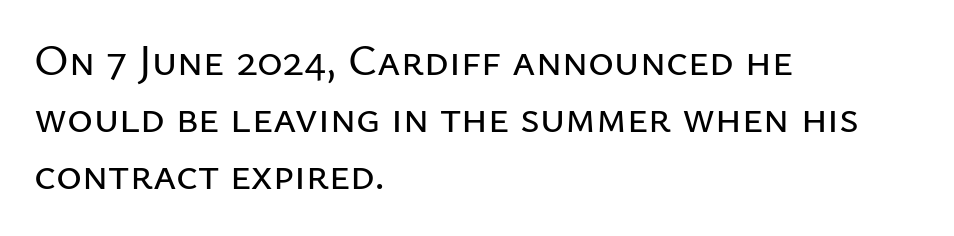
The image shows 44 px sans-serif type, upright; set left-aligned, normal line spacing (1.29x), normal letter spacing, not underlined; low stroke contrast and a medium x-height.
